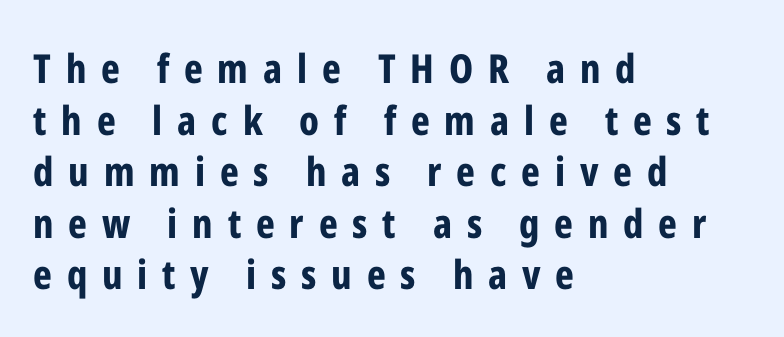
{"serif": "no", "italic": "no", "bold": "yes", "weight": "bold", "width": "condensed", "stroke_contrast": "low", "x_height": "medium", "monospaced": "no", "underline": "no", "align": "left", "line_spacing": "normal", "line_spacing_ratio": 1.29, "letter_spacing": "wide", "letter_spacing_em": 0.37, "glyph_px": 40}
